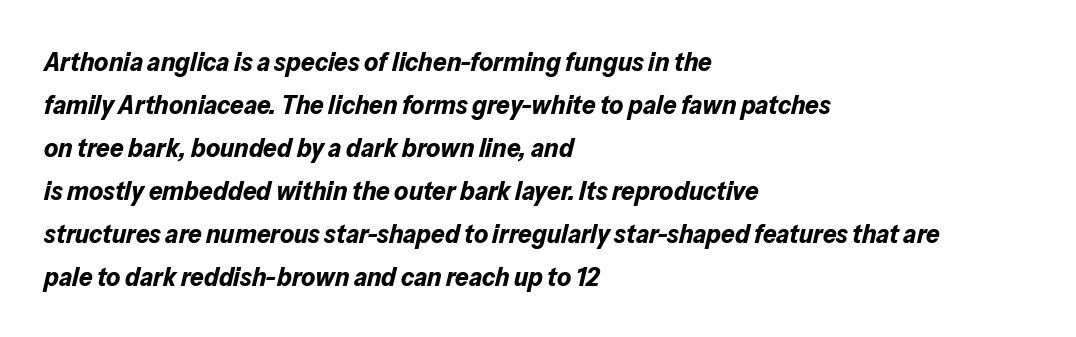
The image shows 27 px bold type, italic (leaning right); set left-aligned, normal line spacing (1.59x), normal letter spacing, not underlined.
